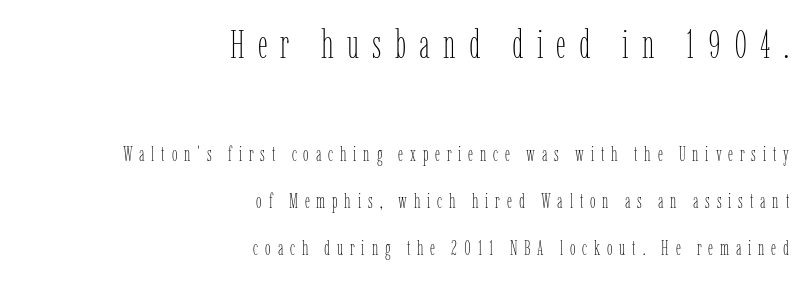
{"italic": "no", "bold": "no", "weight": "thin", "width": "condensed", "stroke_contrast": "low", "x_height": "medium", "monospaced": "no", "underline": "no", "align": "right", "line_spacing": "loose", "line_spacing_ratio": 2.34, "letter_spacing": "wide", "letter_spacing_em": 0.34, "larger_block": "first", "size_ratio": 1.95, "glyph_px": 39}
